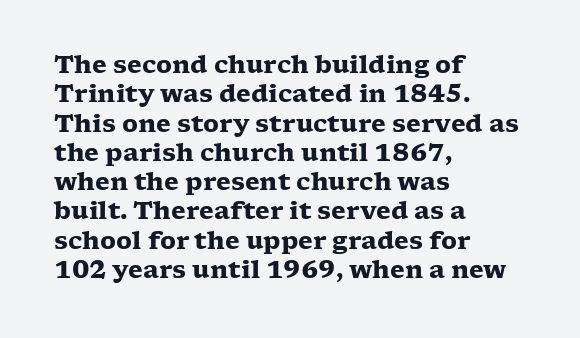
Q: Is the text bold? A: Yes.
Q: Is the text italic (slanted)? A: No, it is upright.
Q: Is the text underlined? A: No.
Q: How is the paragraph aligned? A: Left-aligned.
Q: Is the spacing between letters normal or unusually wide? A: Normal.
